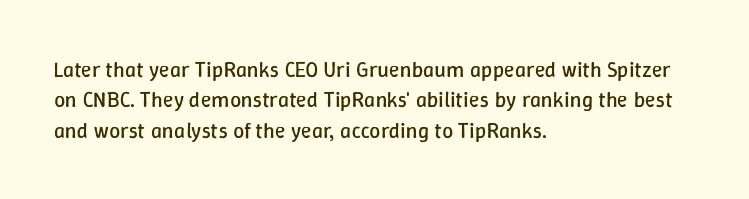
The image shows 22 px text type, upright; set left-aligned, normal line spacing (1.38x), normal letter spacing, not underlined.
